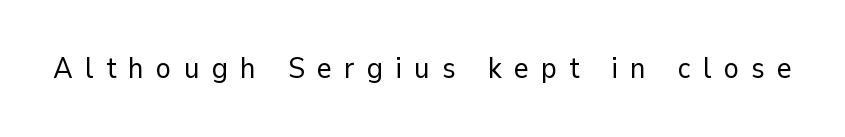
Observe the absence of serifs on each vertical stroke in this sample. The font is comparable to plain body text, perhaps lighter. Characters follow at a spacing far wider than the type designer built in. The string is rendered with underlining switched off.
